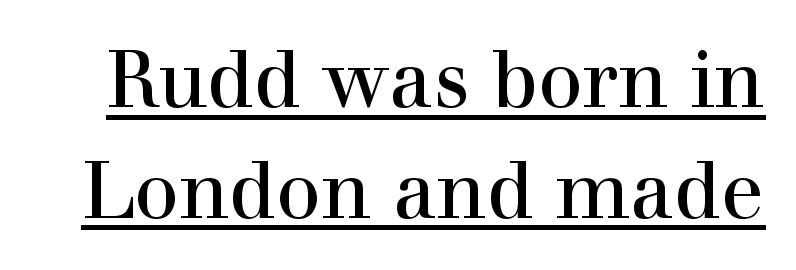
Q: Is the text italic (slanted)? A: No, it is upright.
Q: Is the typeface a serif or a sans-serif typeface? A: Serif.
Q: Is the text underlined? A: Yes.
Q: Is the spacing between letters normal or unusually wide? A: Normal.
Q: Is the spacing between lines tight, normal or loose? A: Normal.
Q: Width (condensed, normal, or wide)? A: Normal.
Q: x-height? A: Medium.
Q: Monospaced? A: No.
